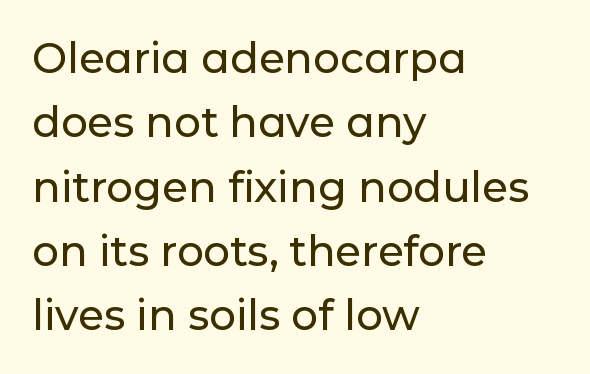
Underline: absent. Is the letter spacing exaggerated? No — it looks like the ordinary default. The line-height multiplier appears to be the usual default. Line beginnings align vertically; line endings do not. Letterform terminals end flat and unadorned throughout the passage. Upright lettering throughout.
